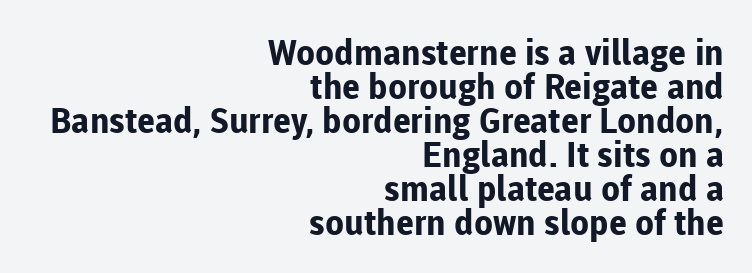
Rows of type sit shoulder to shoulder in the vertical direction. Thick stems and heavy bowls — unmistakably bold. Is there any slant? The stems are plumb. Letter spacing: default. Serif or sans? Sans — the stroke terminals are bare. The letters advance in unequal steps, a hallmark of proportional type.
